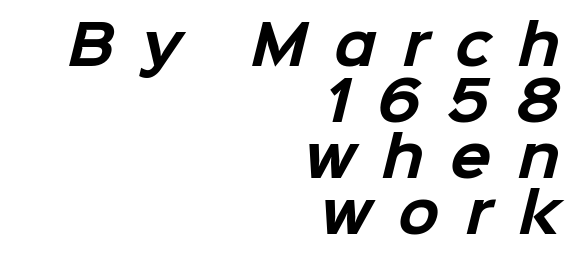
The image shows 54 px bold sans-serif type; set right-aligned, tight line spacing (1.04x), unusually wide letter spacing (+0.49 em), not underlined; low stroke contrast and a medium x-height.
